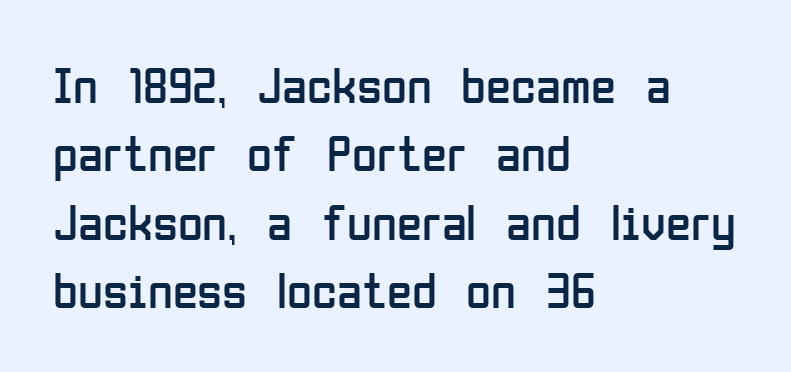
Q: Is the text bold? A: No.
Q: Is the text italic (slanted)? A: No, it is upright.
Q: Is the typeface a serif or a sans-serif typeface? A: Sans-serif.
Q: Is the text underlined? A: No.
Q: How is the paragraph aligned? A: Left-aligned.
Q: Is the spacing between letters normal or unusually wide? A: Normal.
Q: Is the spacing between lines tight, normal or loose? A: Normal.
Q: Width (condensed, normal, or wide)? A: Condensed.
Q: Stroke contrast? A: Low.
Q: x-height? A: Medium.
Q: Monospaced? A: No.
